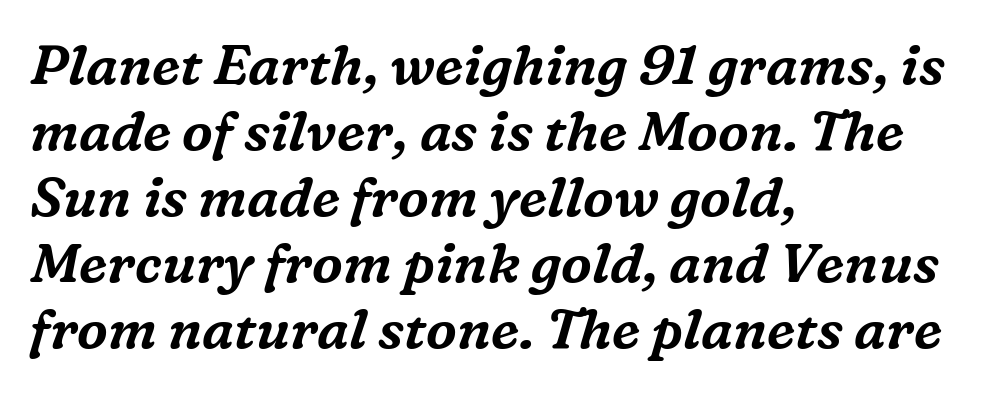
Every row of glyphs begins at an identical x-position on the left. There is no visible air inserted between adjacent glyphs. This sample uses an oblique cut, with every glyph tilted off the vertical. Honestly, there is no underline to notice here at all. This sample uses a serif face.
